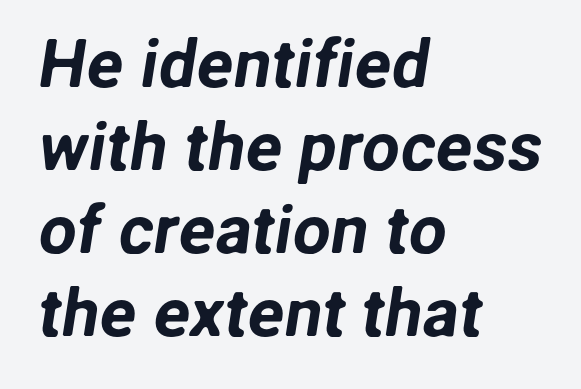
Q: Is the typeface a serif or a sans-serif typeface? A: Sans-serif.
Q: Is the text underlined? A: No.
Q: How is the paragraph aligned? A: Left-aligned.
Q: Is the spacing between letters normal or unusually wide? A: Normal.
Q: Width (condensed, normal, or wide)? A: Normal.
Q: Stroke contrast? A: Low.
Q: x-height? A: Medium.
Q: Monospaced? A: No.
